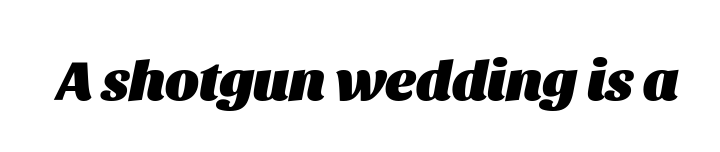
The image shows 57 px heavy type, italic (leaning right); set normal letter spacing, not underlined; medium stroke contrast and a large x-height.
